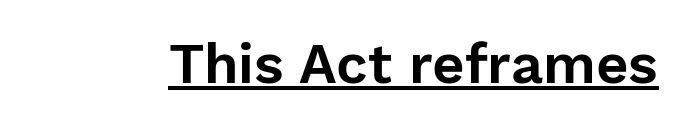
Q: Is the text italic (slanted)? A: No, it is upright.
Q: Is the typeface a serif or a sans-serif typeface? A: Sans-serif.
Q: Is the text underlined? A: Yes.
Q: Is the spacing between letters normal or unusually wide? A: Normal.
Q: Width (condensed, normal, or wide)? A: Normal.
Q: Stroke contrast? A: Low.
Q: x-height? A: Medium.
Q: Monospaced? A: No.
